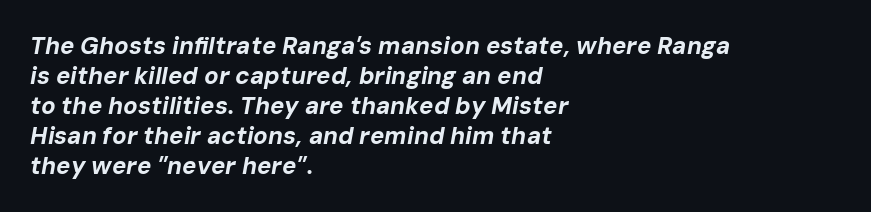
{"italic": "yes", "lean": "right", "slant_degrees": 10, "bold": "yes", "underline": "no", "align": "left", "line_spacing": "normal", "line_spacing_ratio": 1.25, "letter_spacing": "normal", "letter_spacing_em": 0.0, "glyph_px": 24}
